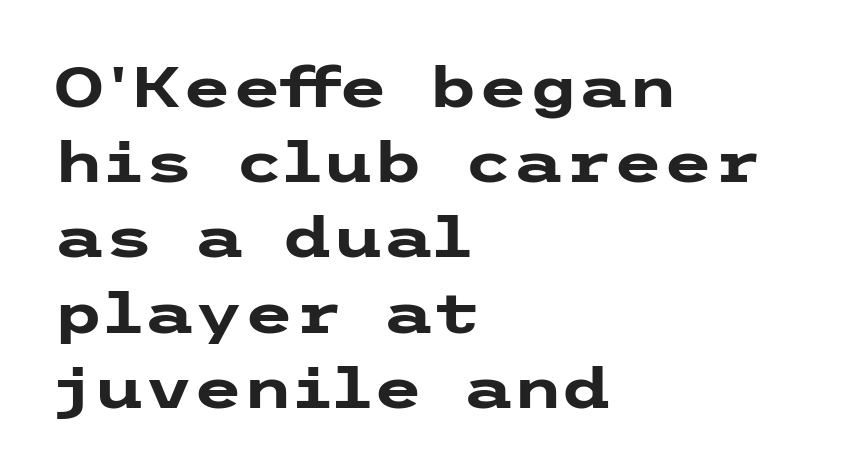
Q: Is the text bold? A: Yes.
Q: Is the text italic (slanted)? A: No, it is upright.
Q: Is the typeface a serif or a sans-serif typeface? A: Sans-serif.
Q: Is the text underlined? A: No.
Q: How is the paragraph aligned? A: Left-aligned.
Q: Is the spacing between letters normal or unusually wide? A: Normal.
Q: Is the spacing between lines tight, normal or loose? A: Normal.
Q: Width (condensed, normal, or wide)? A: Wide.
Q: Stroke contrast? A: Low.
Q: x-height? A: Medium.
